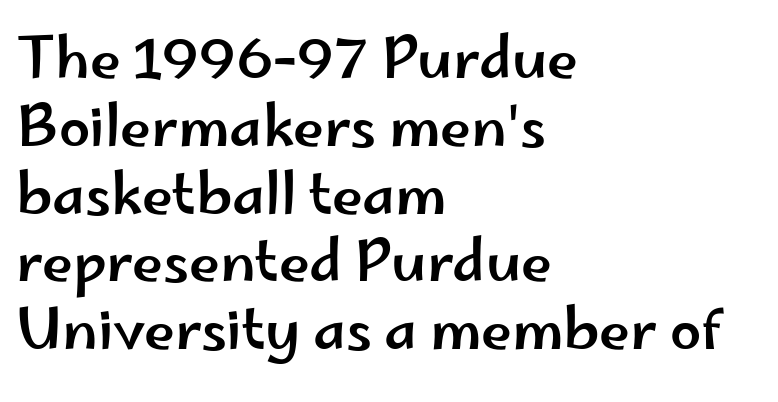
The image shows 56 px wide sans-serif type, upright; set left-aligned, line spacing 1.21x, normal letter spacing, not underlined; low stroke contrast and a small x-height.
